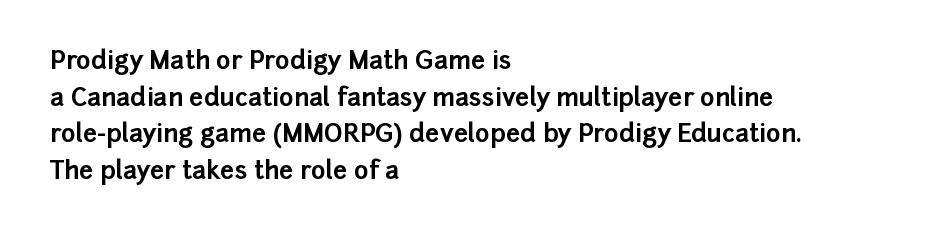
Compared with an ordinary text face, these strokes are far heavier — a full bold. Tall strokes in this sample are plumb rather than angled. Reading down the block, your eye returns to a fixed left position each line. The space directly below the letters is spotless. Leading matches the norm, producing a regular column. The type is set solid horizontally, with unmodified tracking.
